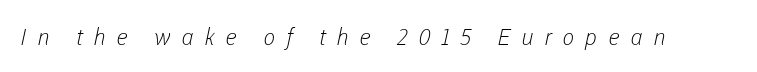
{"bold": "no", "underline": "no", "letter_spacing": "wide", "letter_spacing_em": 0.46, "glyph_px": 23}
